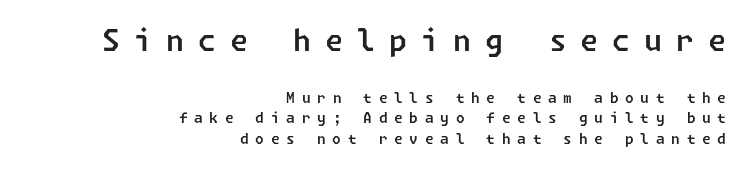
A student would call this right alignment; a typographer would say flush right, rag left. Here the first block reads like a headline and the second like body copy. The type family on display is of the sans-serif kind. A clean baseline with only descenders dipping below it.
